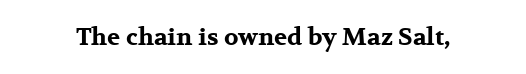
{"italic": "no", "bold": "yes", "underline": "no", "letter_spacing": "normal", "letter_spacing_em": 0.0, "glyph_px": 24}
